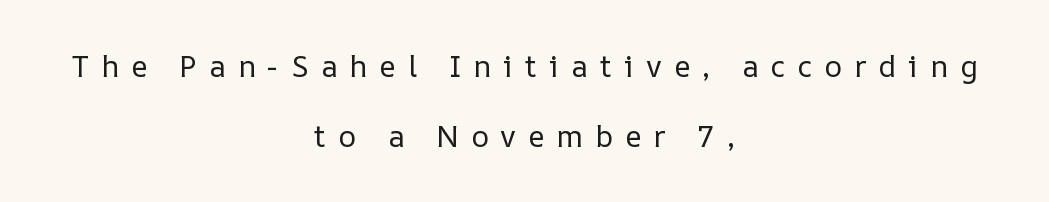
{"italic": "no", "bold": "no", "weight": "regular", "width": "normal", "stroke_contrast": "low", "x_height": "medium", "monospaced": "no", "underline": "no", "align": "center", "line_spacing": "loose", "line_spacing_ratio": 2.35, "letter_spacing": "wide", "letter_spacing_em": 0.4, "glyph_px": 30}
